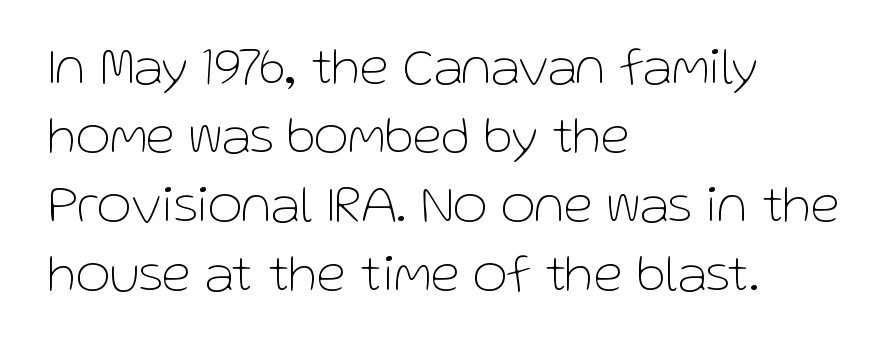
The image shows 53 px thin sans-serif type, upright; set left-aligned, normal line spacing (1.3x), normal letter spacing, not underlined; low stroke contrast and a medium x-height.
